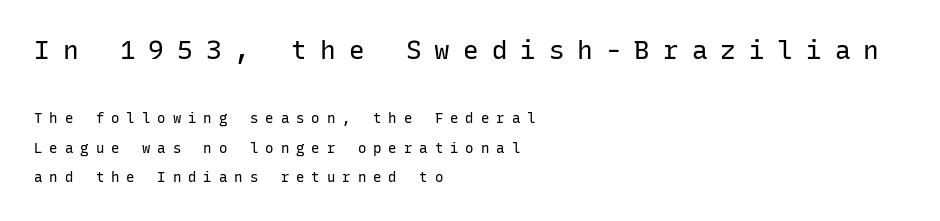
The image shows 26 px text type, upright; set left-aligned, loose line spacing (2.1x), unusually wide letter spacing (+0.5 em), not underlined; the first (top) block is 1.86x larger.
